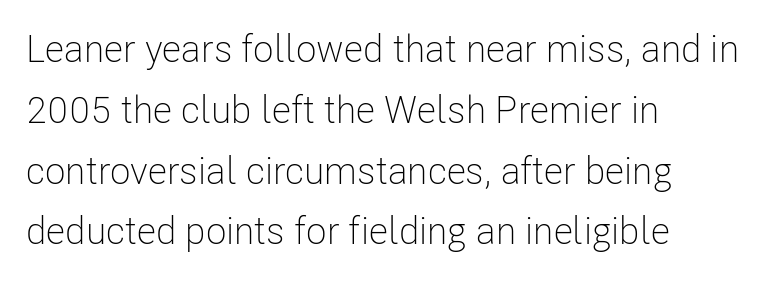
{"serif": "no", "italic": "no", "bold": "no", "weight": "light", "width": "condensed", "stroke_contrast": "low", "x_height": "medium", "monospaced": "no", "underline": "no", "align": "left", "line_spacing": "normal", "line_spacing_ratio": 1.6, "letter_spacing": "normal", "letter_spacing_em": 0.0, "glyph_px": 38}
